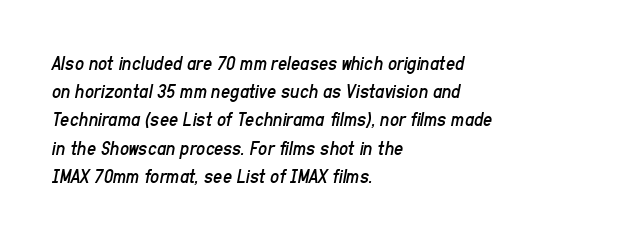
Q: Is the text bold? A: No.
Q: Is the text italic (slanted)? A: Yes, it leans right by about 11 degrees.
Q: Is the text underlined? A: No.
Q: How is the paragraph aligned? A: Left-aligned.
Q: Is the spacing between letters normal or unusually wide? A: Normal.
Q: Is the spacing between lines tight, normal or loose? A: Normal.
